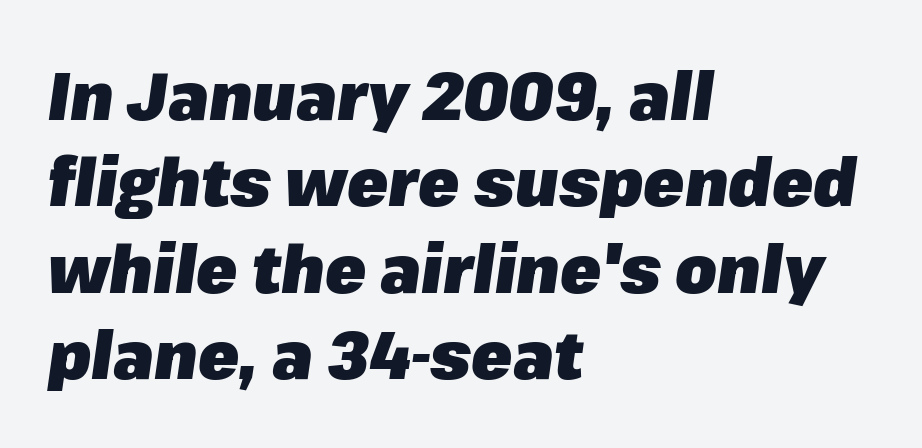
{"italic": "yes", "lean": "right", "slant_degrees": 8, "bold": "yes", "weight": "heavy", "width": "normal", "stroke_contrast": "low", "x_height": "medium", "monospaced": "no", "underline": "no", "align": "left", "line_spacing": "normal", "line_spacing_ratio": 1.29, "letter_spacing": "normal", "letter_spacing_em": 0.0, "glyph_px": 67}
